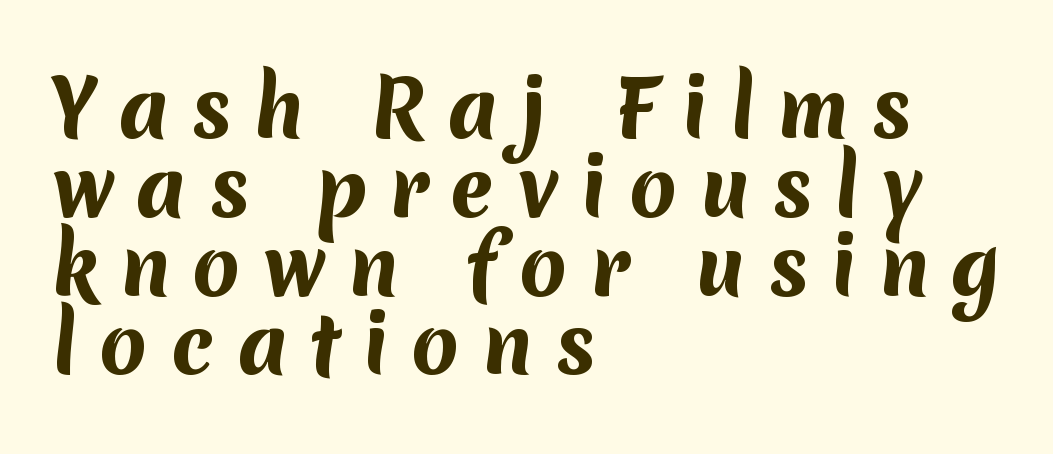
The image shows 78 px bold sans-serif type; set left-aligned, tight line spacing (1.01x), unusually wide letter spacing (+0.28 em), not underlined; medium stroke contrast and a medium x-height.
